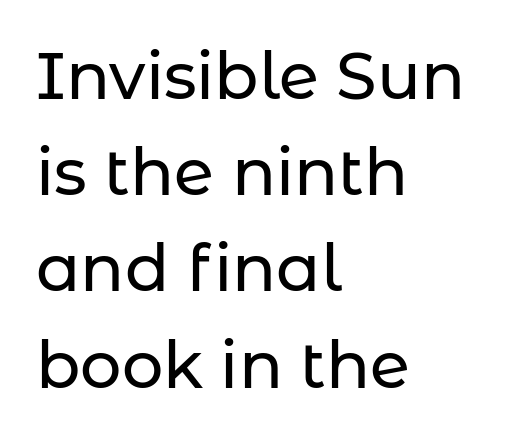
Q: Is the text italic (slanted)? A: No, it is upright.
Q: Is the typeface a serif or a sans-serif typeface? A: Sans-serif.
Q: Is the text underlined? A: No.
Q: How is the paragraph aligned? A: Left-aligned.
Q: Is the spacing between letters normal or unusually wide? A: Normal.
Q: Is the spacing between lines tight, normal or loose? A: Normal.
Q: Width (condensed, normal, or wide)? A: Normal.
Q: Stroke contrast? A: Low.
Q: x-height? A: Medium.
Q: Monospaced? A: No.
